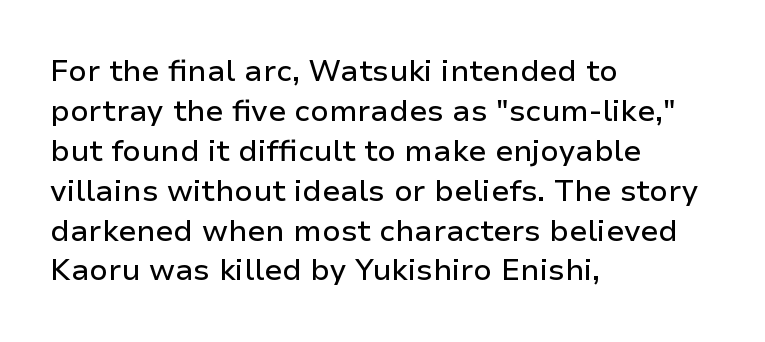
The letters advance in unequal steps, a hallmark of proportional type. Descender tails drop into unmarked territory. Typographically, this falls in the sans-serif category. The designer left line spacing at the default. Words appear dense and cohesive because spacing is normal.
